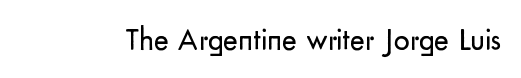
Q: Is the text bold? A: No.
Q: Is the text italic (slanted)? A: No, it is upright.
Q: Is the typeface a serif or a sans-serif typeface? A: Sans-serif.
Q: Is the text underlined? A: No.
Q: Is the spacing between letters normal or unusually wide? A: Normal.
Q: Width (condensed, normal, or wide)? A: Normal.
Q: Stroke contrast? A: Low.
Q: x-height? A: Small.
Q: Monospaced? A: No.
